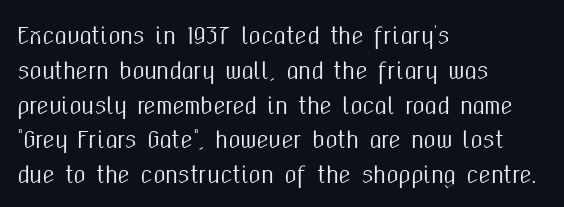
Q: Is the text italic (slanted)? A: No, it is upright.
Q: Is the text underlined? A: No.
Q: How is the paragraph aligned? A: Left-aligned.
Q: Is the spacing between letters normal or unusually wide? A: Normal.
Q: Is the spacing between lines tight, normal or loose? A: Normal.
